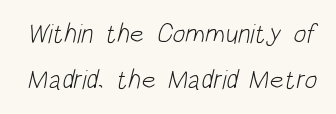
Q: Is the text bold? A: No.
Q: Is the text underlined? A: No.
Q: Is the spacing between letters normal or unusually wide? A: Normal.
Q: Is the spacing between lines tight, normal or loose? A: Normal.
